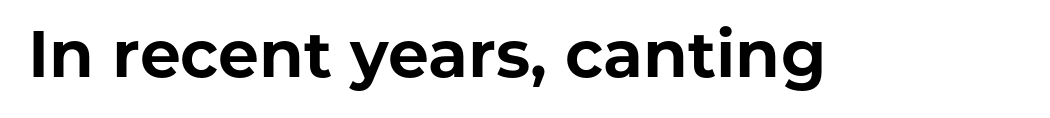
{"serif": "no", "italic": "no", "bold": "yes", "weight": "bold", "width": "normal", "stroke_contrast": "low", "x_height": "medium", "monospaced": "no", "underline": "no", "letter_spacing": "normal", "letter_spacing_em": 0.0, "glyph_px": 65}
